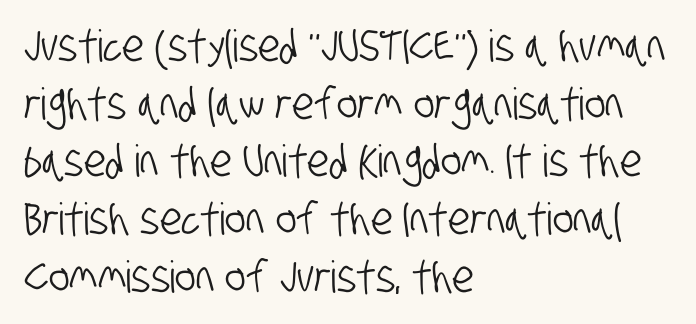
Q: Is the typeface a serif or a sans-serif typeface? A: Sans-serif.
Q: Is the text underlined? A: No.
Q: How is the paragraph aligned? A: Left-aligned.
Q: Is the spacing between letters normal or unusually wide? A: Normal.
Q: Is the spacing between lines tight, normal or loose? A: Normal.
Q: Width (condensed, normal, or wide)? A: Condensed.
Q: Stroke contrast? A: Low.
Q: x-height? A: Large.
Q: Monospaced? A: No.
